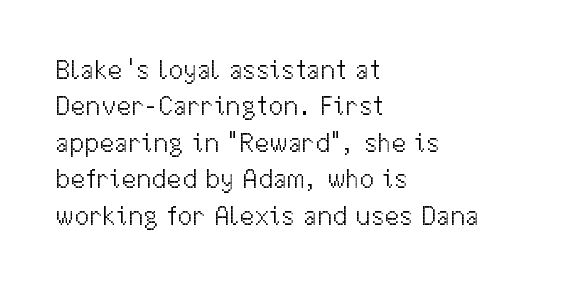
Upright lettering throughout. Reading down the column, the eye jumps a familiar distance to each next line. The typesetting does not lean heavy: it is not bold. Horizontal alignment here is leftward, the default for most running prose. The space directly below the letters is spotless. Glyph-to-glyph distance matches everyday printed text.
